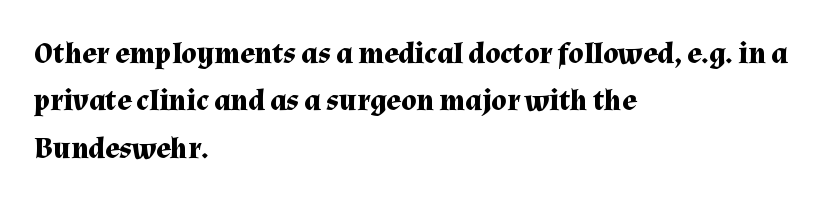
Q: Is the text bold? A: Yes.
Q: Is the text italic (slanted)? A: No, it is upright.
Q: Is the typeface a serif or a sans-serif typeface? A: Serif.
Q: Is the text underlined? A: No.
Q: How is the paragraph aligned? A: Left-aligned.
Q: Is the spacing between letters normal or unusually wide? A: Normal.
Q: Is the spacing between lines tight, normal or loose? A: Normal.
Q: Width (condensed, normal, or wide)? A: Normal.
Q: Stroke contrast? A: Medium.
Q: x-height? A: Medium.
Q: Monospaced? A: No.
